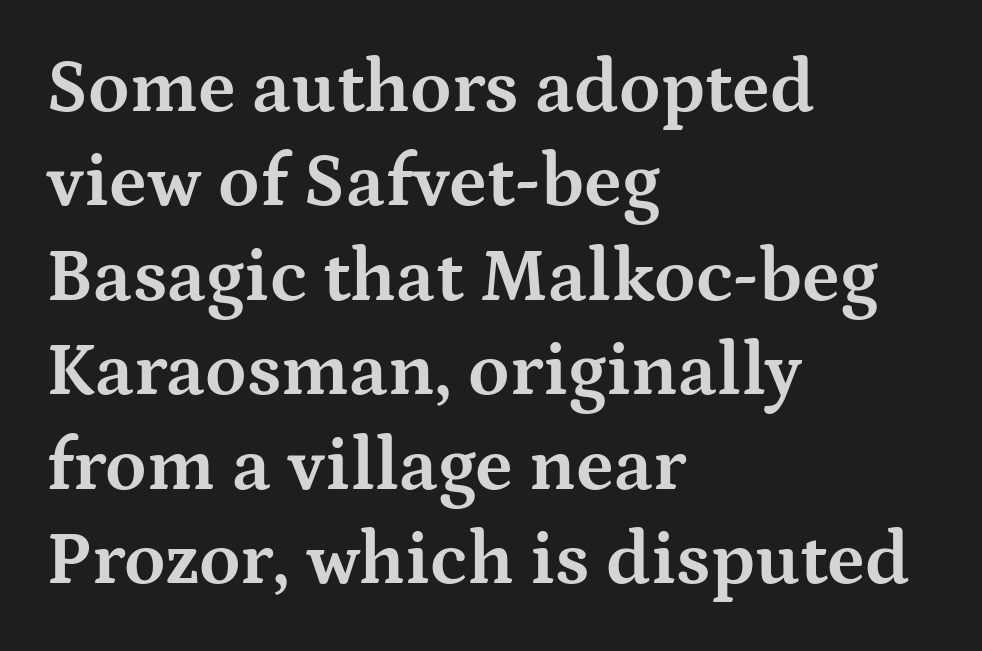
{"serif": "yes", "italic": "no", "bold": "yes", "weight": "bold", "width": "wide", "stroke_contrast": "medium", "x_height": "medium", "monospaced": "no", "underline": "no", "align": "left", "line_spacing": "normal", "line_spacing_ratio": 1.26, "letter_spacing": "normal", "letter_spacing_em": 0.0, "glyph_px": 75}
